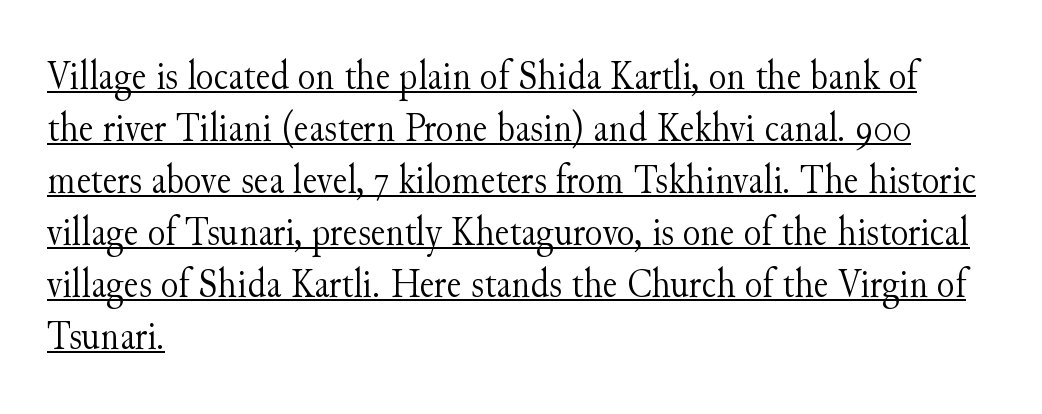
Q: Is the text bold? A: No.
Q: Is the text italic (slanted)? A: No, it is upright.
Q: Is the typeface a serif or a sans-serif typeface? A: Serif.
Q: Is the text underlined? A: Yes.
Q: How is the paragraph aligned? A: Left-aligned.
Q: Is the spacing between letters normal or unusually wide? A: Normal.
Q: Is the spacing between lines tight, normal or loose? A: Normal.
Q: Width (condensed, normal, or wide)? A: Normal.
Q: Stroke contrast? A: Medium.
Q: x-height? A: Small.
Q: Monospaced? A: No.
